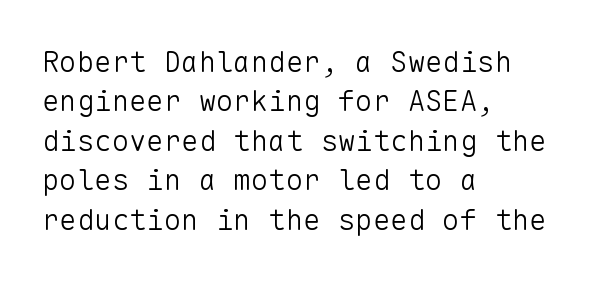
Heft: none added — not bold. The paragraph shown leans on its left margin. Every character sits straight up, as roman type does. The space between consecutive lines is moderate.
